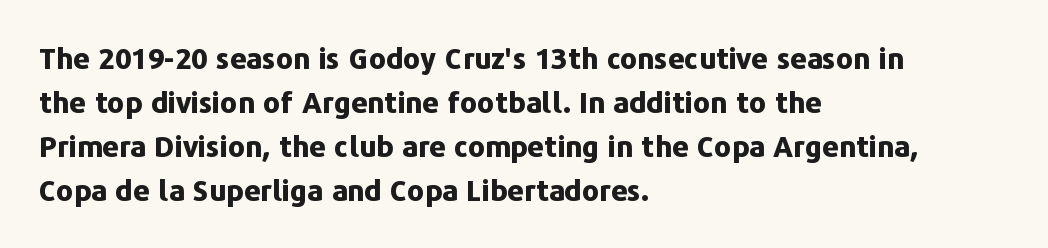
The image shows 29 px bold sans-serif type, upright; set left-aligned, normal line spacing (1.52x), normal letter spacing, not underlined; low stroke contrast and a medium x-height.
